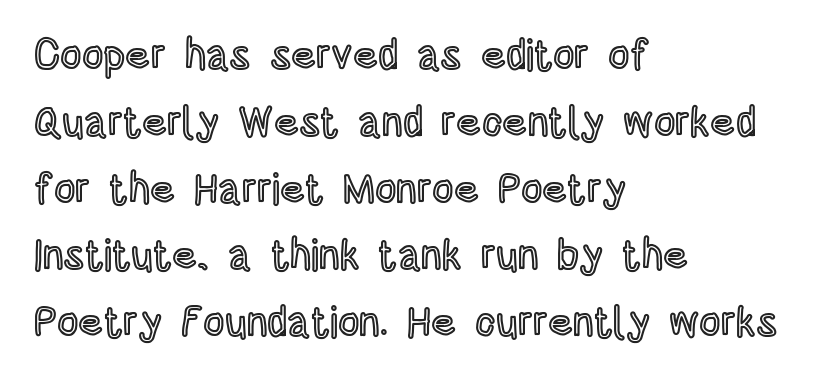
Q: Is the text italic (slanted)? A: No, it is upright.
Q: Is the text underlined? A: No.
Q: How is the paragraph aligned? A: Left-aligned.
Q: Is the spacing between letters normal or unusually wide? A: Normal.
Q: Is the spacing between lines tight, normal or loose? A: Normal.
Q: Width (condensed, normal, or wide)? A: Condensed.
Q: x-height? A: Large.
Q: Monospaced? A: No.
